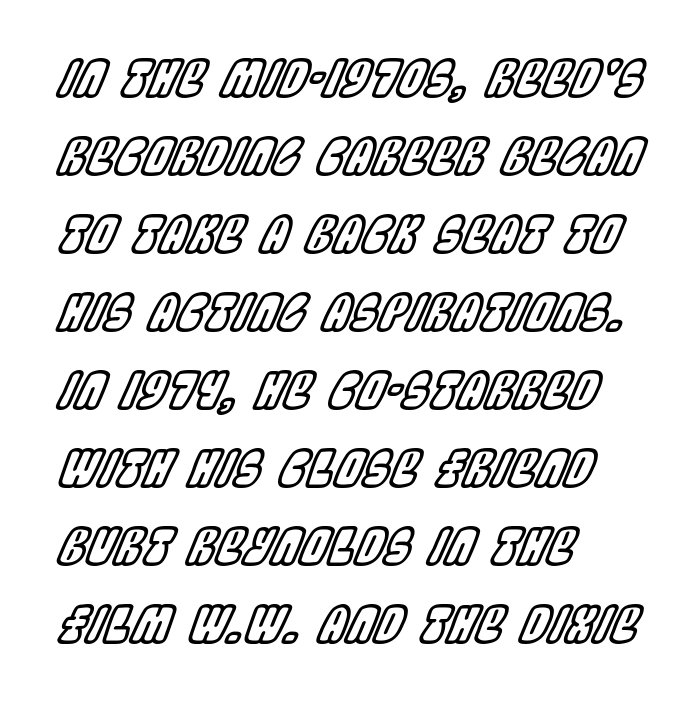
This sample keeps an unexceptional amount of space between lines. You can tell it's italic because the verticals aren't actually vertical. Caption: multi-line text, flush left, ragged right. Do the characters align in a grid? No, the font is proportional. Tracking here is standard; glyphs follow each other at the usual distance. Just letters on the line, the space beneath them empty.
